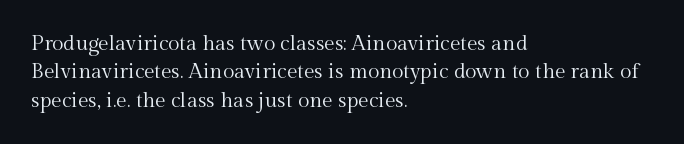
{"italic": "no", "bold": "no", "underline": "no", "align": "left", "line_spacing": "normal", "line_spacing_ratio": 1.35, "letter_spacing": "normal", "letter_spacing_em": 0.0, "glyph_px": 21}
